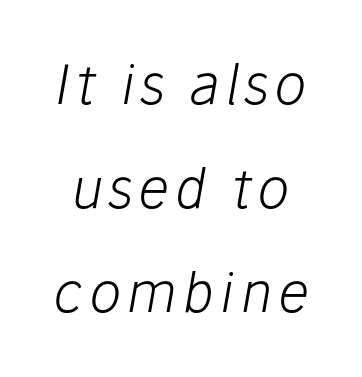
The image shows 54 px light type, italic (leaning right); set loose line spacing (1.93x), not underlined; low stroke contrast and a medium x-height.
